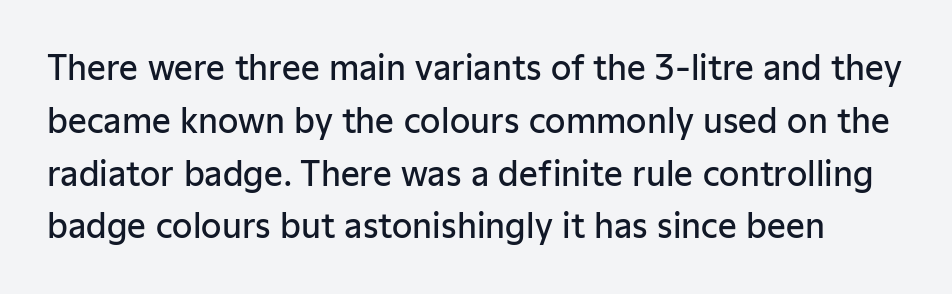
{"serif": "no", "italic": "no", "bold": "semi", "weight": "semibold", "width": "normal", "stroke_contrast": "low", "x_height": "medium", "monospaced": "no", "underline": "no", "line_spacing": "normal", "line_spacing_ratio": 1.6, "letter_spacing": "normal", "letter_spacing_em": 0.0, "glyph_px": 33}
